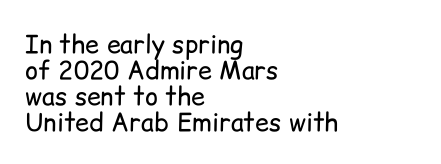
Tightly led — the rows are bunched. This sample uses an upright cut, with every glyph sitting square on the baseline. Alignment: flush left. Nothing heavy about these letters — not bold at all. Words float on clear page, feet unadorned.
